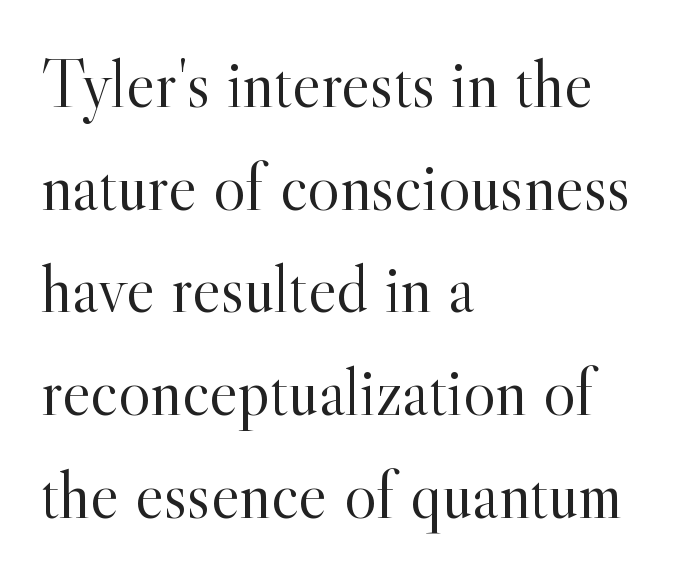
Font category for this specimen: serif. One-word summary of the alignment: left. Vertical spacing — default. Rendered with straight, roman letterforms.
